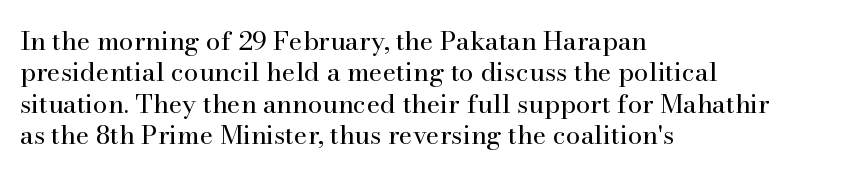
The image shows 26 px text type, upright; set left-aligned, line spacing 1.21x, normal letter spacing, not underlined.
